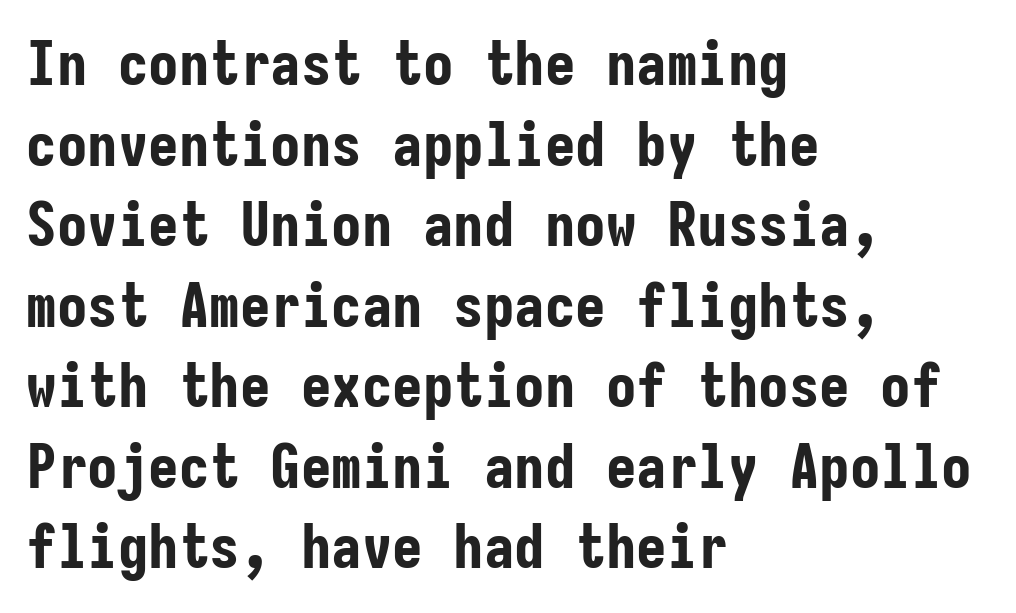
Q: Is the text bold? A: Yes.
Q: Is the text italic (slanted)? A: No, it is upright.
Q: Is the typeface a serif or a sans-serif typeface? A: Sans-serif.
Q: Is the text underlined? A: No.
Q: How is the paragraph aligned? A: Left-aligned.
Q: Is the spacing between letters normal or unusually wide? A: Normal.
Q: Is the spacing between lines tight, normal or loose? A: Normal.
Q: Width (condensed, normal, or wide)? A: Condensed.
Q: Stroke contrast? A: Low.
Q: x-height? A: Medium.
Q: Monospaced? A: Yes.
